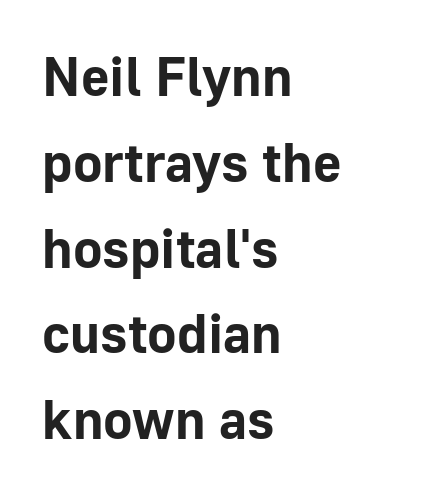
The image shows 55 px bold sans-serif type, upright; set left-aligned, normal line spacing (1.56x), normal letter spacing, not underlined; low stroke contrast and a medium x-height.
